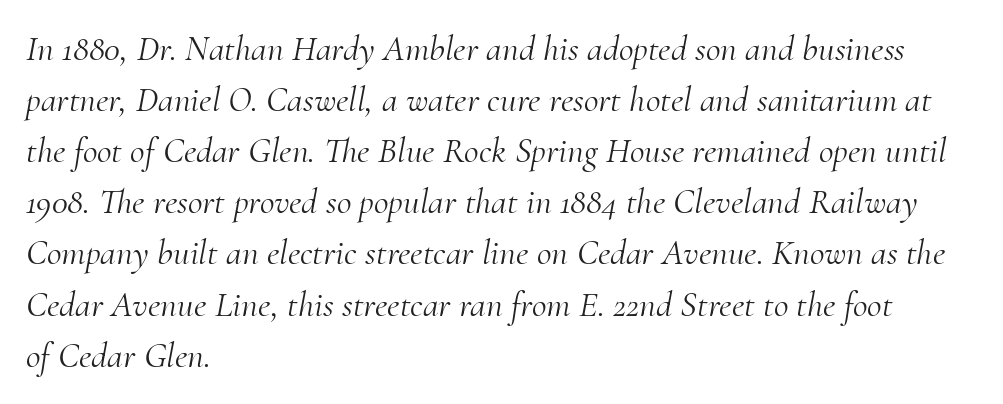
Q: Is the text bold? A: No.
Q: Is the text italic (slanted)? A: Yes, it leans right by about 10 degrees.
Q: Is the typeface a serif or a sans-serif typeface? A: Serif.
Q: Is the text underlined? A: No.
Q: How is the paragraph aligned? A: Left-aligned.
Q: Is the spacing between letters normal or unusually wide? A: Normal.
Q: Is the spacing between lines tight, normal or loose? A: Normal.
Q: Width (condensed, normal, or wide)? A: Normal.
Q: Stroke contrast? A: Medium.
Q: x-height? A: Small.
Q: Monospaced? A: No.
